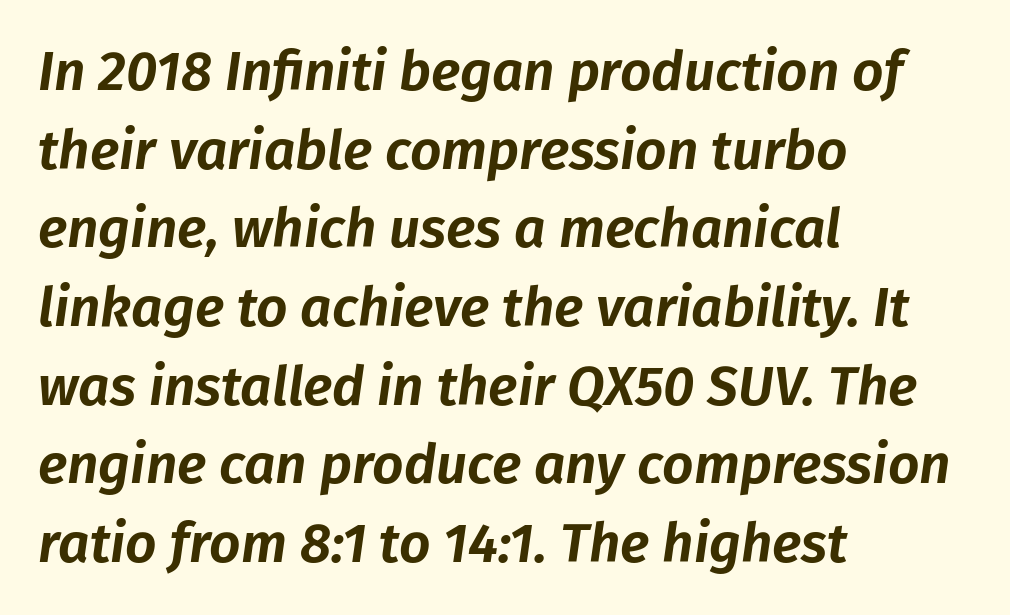
Q: Is the text italic (slanted)? A: Yes, it leans right by about 8 degrees.
Q: Is the text underlined? A: No.
Q: How is the paragraph aligned? A: Left-aligned.
Q: Is the spacing between letters normal or unusually wide? A: Normal.
Q: Is the spacing between lines tight, normal or loose? A: Normal.
Q: Width (condensed, normal, or wide)? A: Normal.
Q: Stroke contrast? A: Low.
Q: x-height? A: Medium.
Q: Monospaced? A: No.
